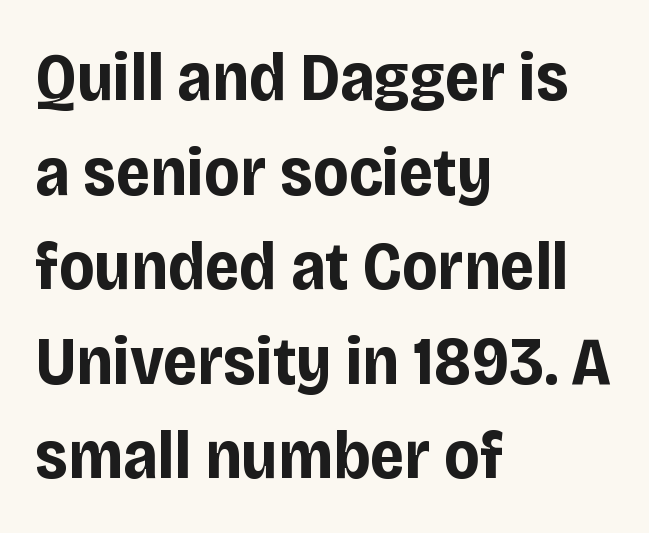
A sans-serif font was chosen for this passage. Spacing verdict: proportional, widths tailored to each character. Compared with typical paragraphs, the rows here are spaced about the same. Is the letter spacing exaggerated? No — it looks like the ordinary default.
